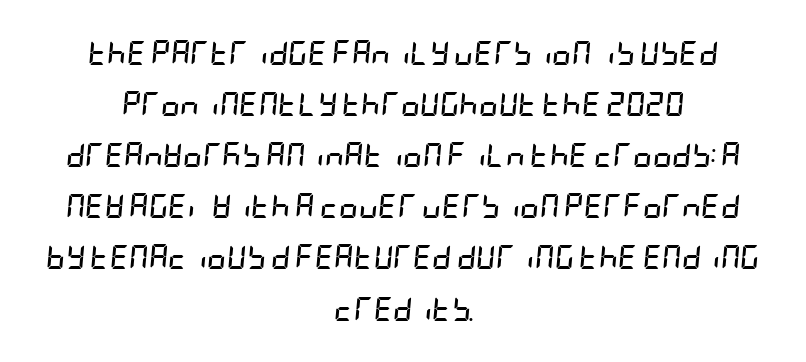
{"italic": "yes", "lean": "right", "slant_degrees": 5, "bold": "yes", "underline": "no", "align": "center", "line_spacing": "loose", "line_spacing_ratio": 2.13, "letter_spacing": "normal", "letter_spacing_em": 0.0, "glyph_px": 24}
